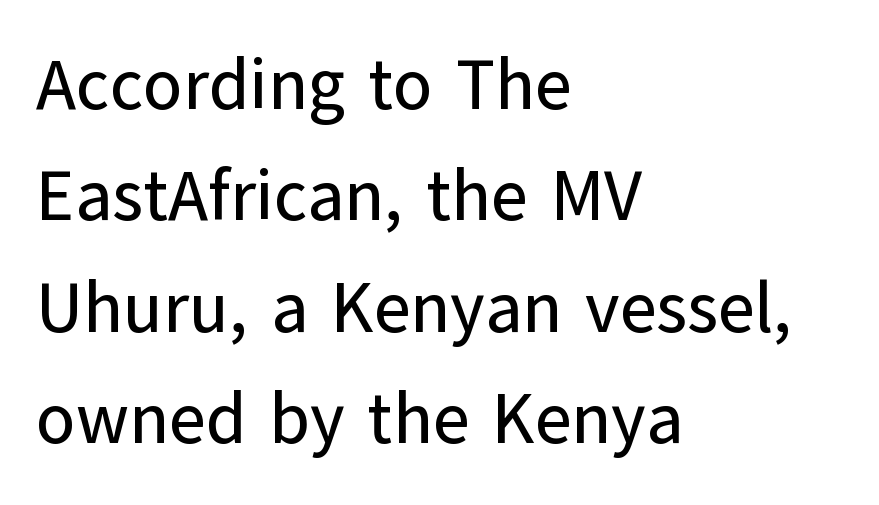
Normally led — the rows are evenly, conventionally spaced. The zone under the glyphs is completely vacant. The specimen reads as upright at a glance. Caption: standard tracking, unaltered. The passage is arranged the way most books set body copy — flush left. You can tell from the bare stems that sans-serif type was used.
